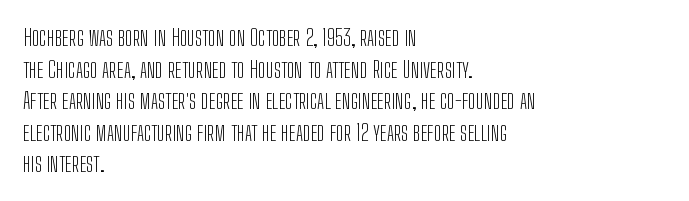
Q: Is the text bold? A: No.
Q: Is the text italic (slanted)? A: No, it is upright.
Q: Is the text underlined? A: No.
Q: How is the paragraph aligned? A: Left-aligned.
Q: Is the spacing between letters normal or unusually wide? A: Normal.
Q: Is the spacing between lines tight, normal or loose? A: Normal.
